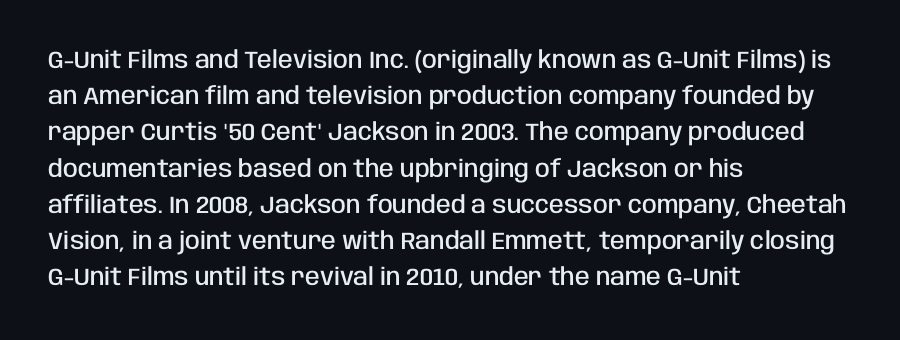
The image shows 24 px text type, upright; set left-aligned, normal line spacing (1.51x), normal letter spacing, not underlined.
